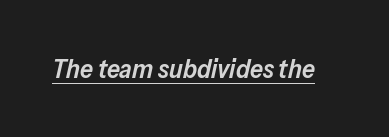
Italic? Definitely — the glyphs are oblique. The letterforms sit shoulder to shoulder at normal distance. These words are printed semibold, heavier than regular yet not bold. Every word sits above its own underline.
